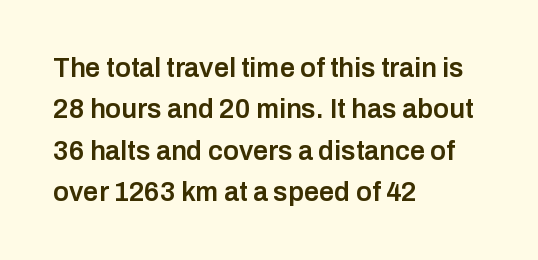
The image shows 27 px text type, upright; set left-aligned, normal line spacing (1.53x), normal letter spacing, not underlined.
